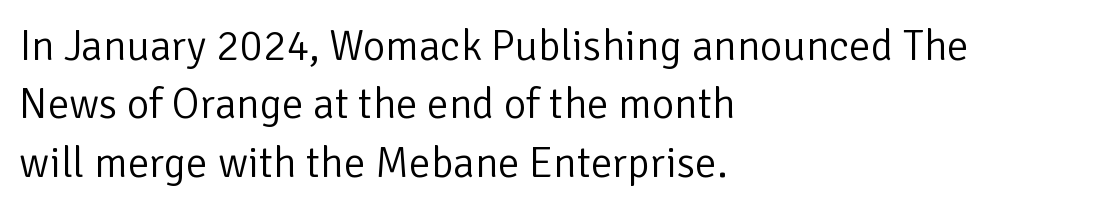
The image shows 43 px light sans-serif type, upright; set left-aligned, normal line spacing (1.36x), normal letter spacing, not underlined; low stroke contrast and a medium x-height.
